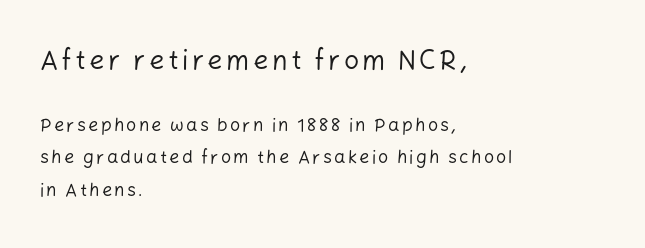
{"italic": "no", "bold": "no", "underline": "no", "align": "left", "line_spacing_ratio": 1.82, "larger_block": "first", "size_ratio": 1.5, "glyph_px": 27}
